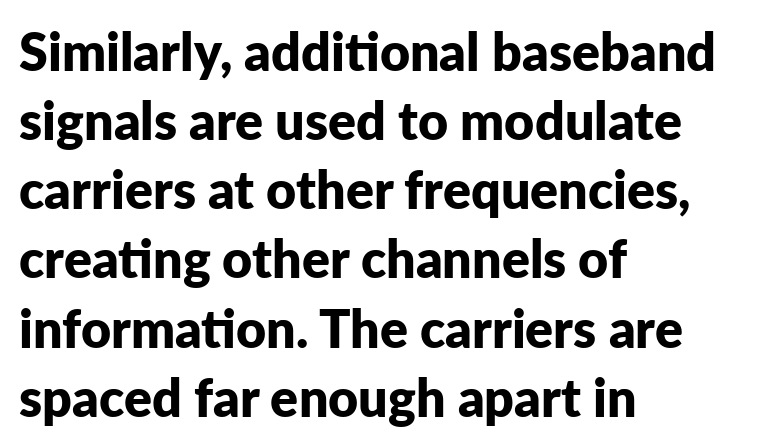
Each word holds together tightly as a unit, with standard inter-letter gaps. Think of a printed novel: that variable character pitch is what you see here. The zone under the glyphs is completely vacant. It's the straight-up-and-down kind of type. Does the copy run flush right? No — it runs flush left. Look at the stroke-to-counter ratio: heavy, a bold.
